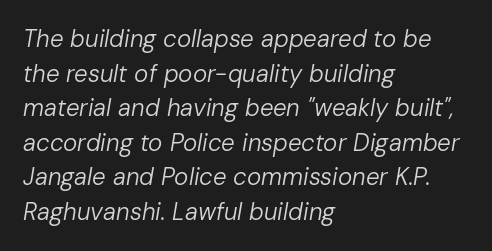
{"italic": "yes", "lean": "right", "slant_degrees": 10, "bold": "no", "underline": "no", "align": "left", "line_spacing": "normal", "line_spacing_ratio": 1.44, "letter_spacing": "normal", "letter_spacing_em": 0.0, "glyph_px": 24}
